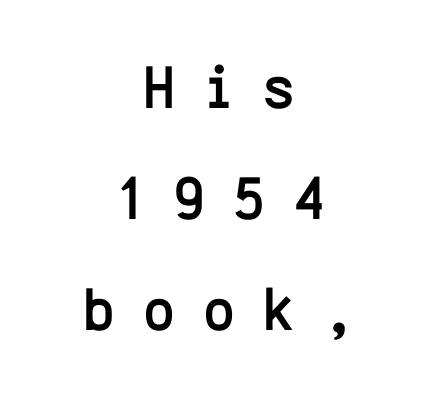
Q: Is the text italic (slanted)? A: No, it is upright.
Q: Is the typeface a serif or a sans-serif typeface? A: Sans-serif.
Q: Is the text underlined? A: No.
Q: How is the paragraph aligned? A: Centered.
Q: Is the spacing between letters normal or unusually wide? A: Unusually wide.
Q: Width (condensed, normal, or wide)? A: Normal.
Q: Stroke contrast? A: Low.
Q: x-height? A: Medium.
Q: Monospaced? A: Yes.
